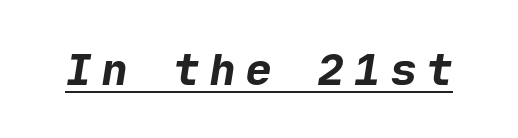
Chunky letters — that's bold for sure. Like a heading marked for emphasis, these lines bear an underscore. A sans-serif font was chosen for this passage. The type is letterspaced generously, with wide tracking.
